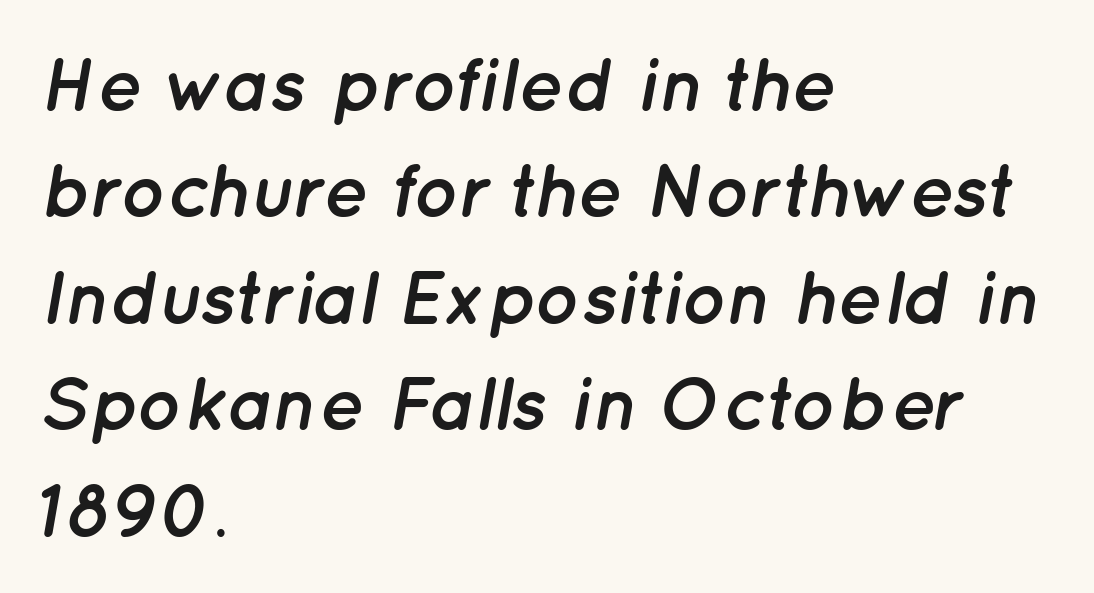
Q: Is the text bold? A: Yes.
Q: Is the text italic (slanted)? A: Yes, it leans right by about 12 degrees.
Q: Is the text underlined? A: No.
Q: How is the paragraph aligned? A: Left-aligned.
Q: Is the spacing between letters normal or unusually wide? A: Normal.
Q: Is the spacing between lines tight, normal or loose? A: Normal.
Q: Width (condensed, normal, or wide)? A: Normal.
Q: Stroke contrast? A: Low.
Q: x-height? A: Medium.
Q: Monospaced? A: No.
